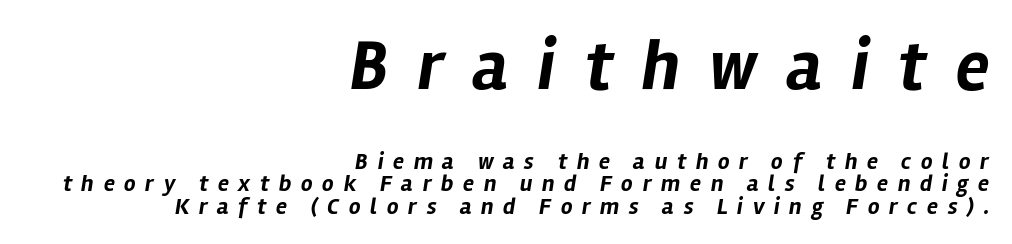
{"italic": "yes", "lean": "right", "slant_degrees": 12, "bold": "yes", "weight": "bold", "width": "normal", "stroke_contrast": "low", "x_height": "medium", "monospaced": "no", "underline": "no", "align": "right", "line_spacing": "tight", "line_spacing_ratio": 0.97, "letter_spacing": "wide", "letter_spacing_em": 0.42, "larger_block": "first", "size_ratio": 3.04, "glyph_px": 70}
